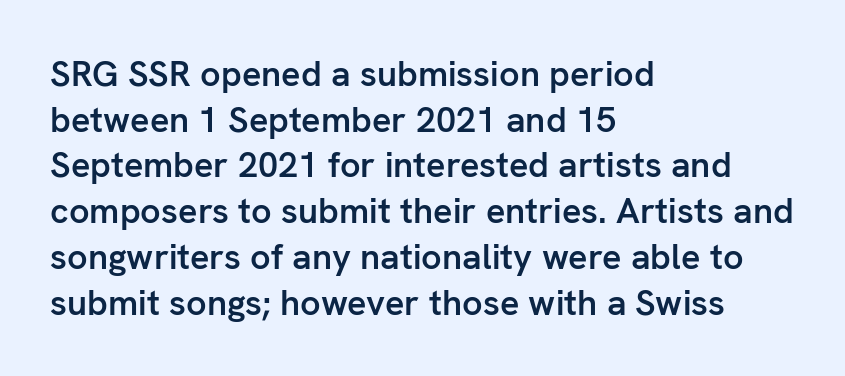
The image shows 36 px semibold sans-serif type, upright; set left-aligned, normal line spacing (1.27x), normal letter spacing, not underlined; low stroke contrast and a medium x-height.
